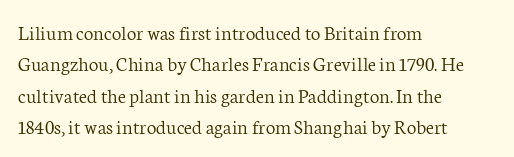
Ordinary non-slanted type is in use. Honestly, the row spacing looks completely unremarkable. These lines keep a tight, regular rhythm from letter to letter. These lines stack with their left ends in a neat column.
